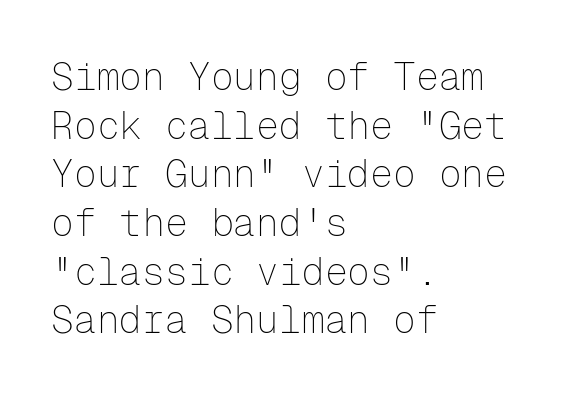
The image shows 38 px thin sans-serif type, upright, monospaced; set left-aligned, normal line spacing (1.28x), normal letter spacing, not underlined; low stroke contrast and a medium x-height.
